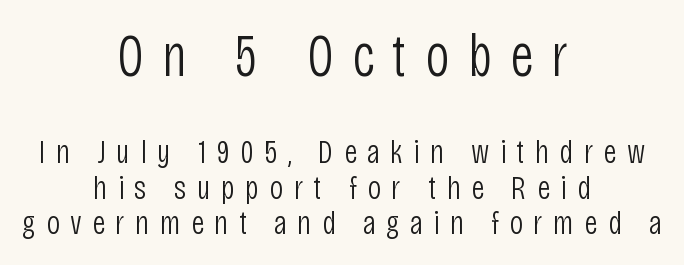
{"serif": "no", "italic": "no", "bold": "no", "weight": "light", "width": "condensed", "stroke_contrast": "low", "x_height": "large", "monospaced": "no", "underline": "no", "align": "center", "line_spacing": "tight", "line_spacing_ratio": 1.05, "letter_spacing": "wide", "letter_spacing_em": 0.3, "larger_block": "first", "size_ratio": 1.76, "glyph_px": 60}
